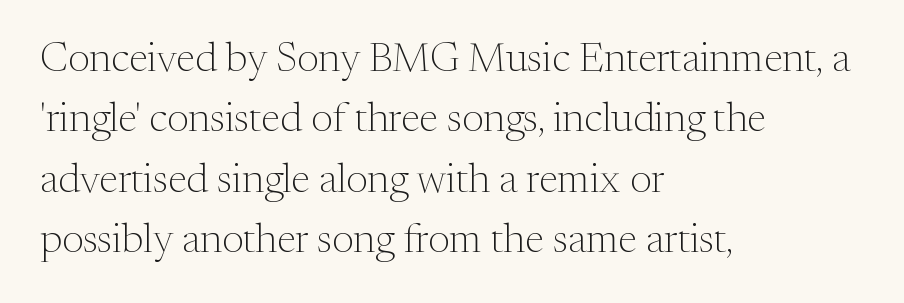
Q: Is the text bold? A: No.
Q: Is the text italic (slanted)? A: No, it is upright.
Q: Is the typeface a serif or a sans-serif typeface? A: Serif.
Q: Is the text underlined? A: No.
Q: How is the paragraph aligned? A: Left-aligned.
Q: Is the spacing between letters normal or unusually wide? A: Normal.
Q: Is the spacing between lines tight, normal or loose? A: Normal.
Q: Width (condensed, normal, or wide)? A: Normal.
Q: Stroke contrast? A: Medium.
Q: x-height? A: Medium.
Q: Monospaced? A: No.
